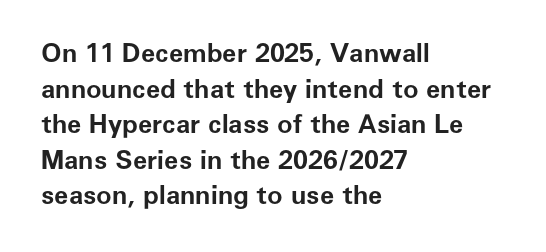
Q: Is the text bold? A: Yes.
Q: Is the text italic (slanted)? A: No, it is upright.
Q: Is the text underlined? A: No.
Q: How is the paragraph aligned? A: Left-aligned.
Q: Is the spacing between letters normal or unusually wide? A: Normal.
Q: Is the spacing between lines tight, normal or loose? A: Normal.
